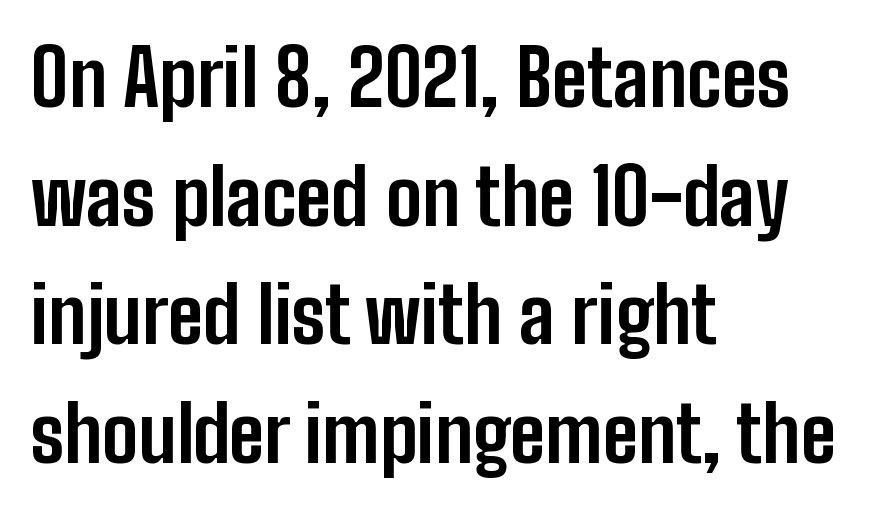
The text block is weighted toward the left margin, trailing off unevenly rightward. Every letter is thick-stroked: bold, no question. Posture: straight, roman, zero tilt. Letters rest on an invisible, unmarked baseline. Reading down the column, the eye jumps a familiar distance to each next line. I'd call this a sans setting — the letters go barefoot.
